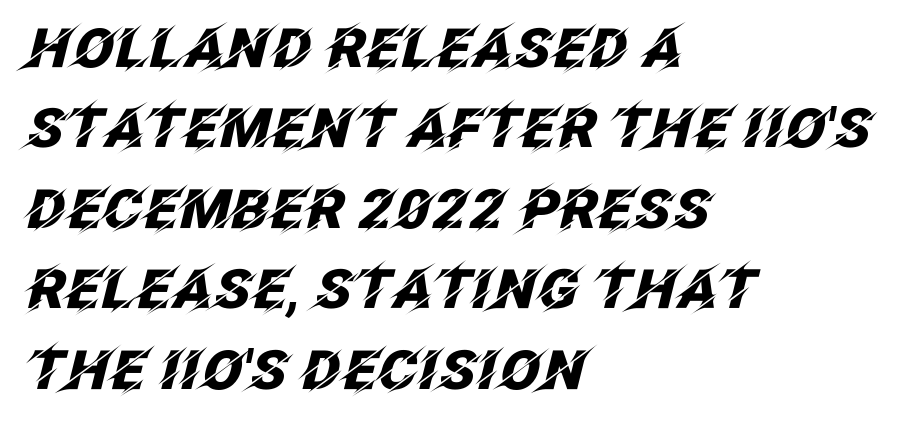
The image shows 54 px heavy type, italic (leaning right); set left-aligned, normal line spacing (1.49x), normal letter spacing, not underlined; low stroke contrast and a large x-height.
